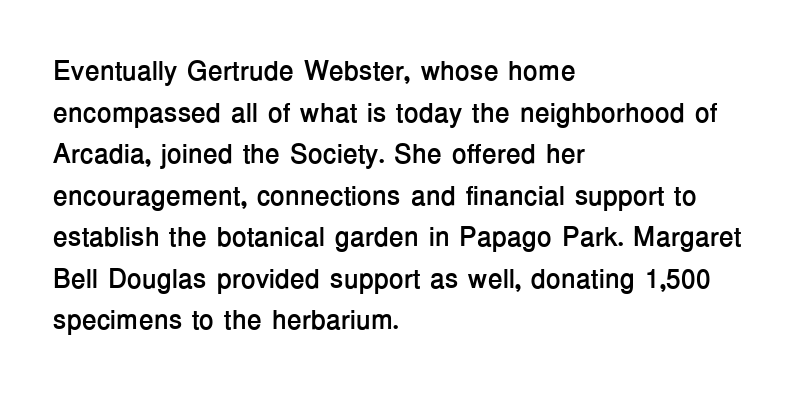
The image shows 27 px bold type, upright; set left-aligned, normal line spacing (1.54x), normal letter spacing, not underlined.
